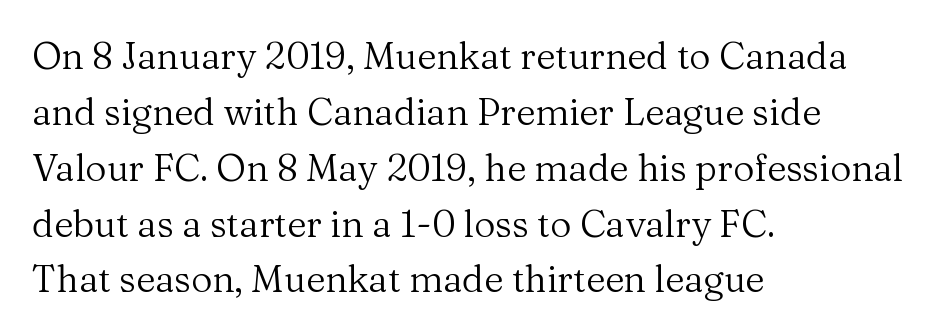
Q: Is the text bold? A: No.
Q: Is the text italic (slanted)? A: No, it is upright.
Q: Is the typeface a serif or a sans-serif typeface? A: Serif.
Q: Is the text underlined? A: No.
Q: How is the paragraph aligned? A: Left-aligned.
Q: Is the spacing between letters normal or unusually wide? A: Normal.
Q: Is the spacing between lines tight, normal or loose? A: Normal.
Q: Width (condensed, normal, or wide)? A: Normal.
Q: Stroke contrast? A: Medium.
Q: x-height? A: Medium.
Q: Monospaced? A: No.
